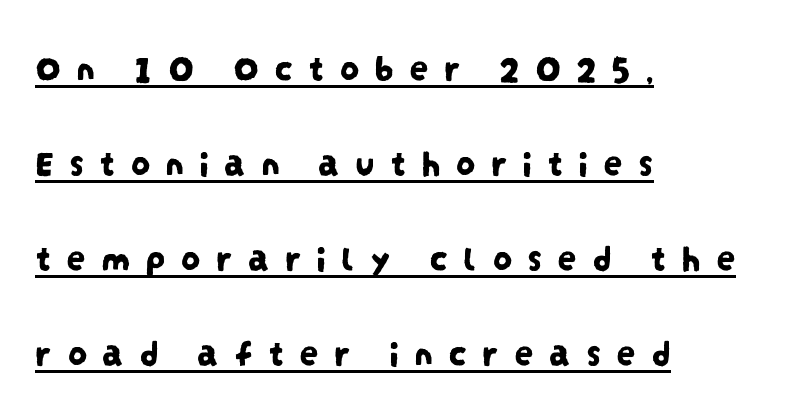
The image shows 39 px condensed sans-serif type; set left-aligned, loose line spacing (2.44x), unusually wide letter spacing (+0.38 em), underlined; low stroke contrast and a large x-height.
